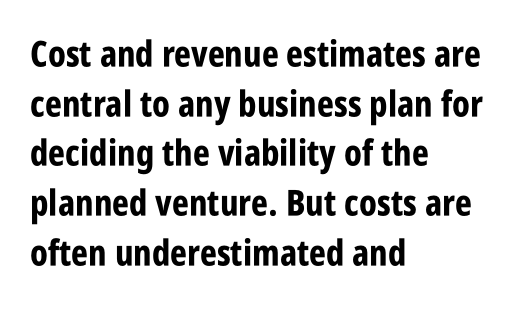
The image shows 36 px bold, condensed sans-serif type, upright; set left-aligned, normal line spacing (1.38x), normal letter spacing, not underlined; low stroke contrast and a large x-height.
